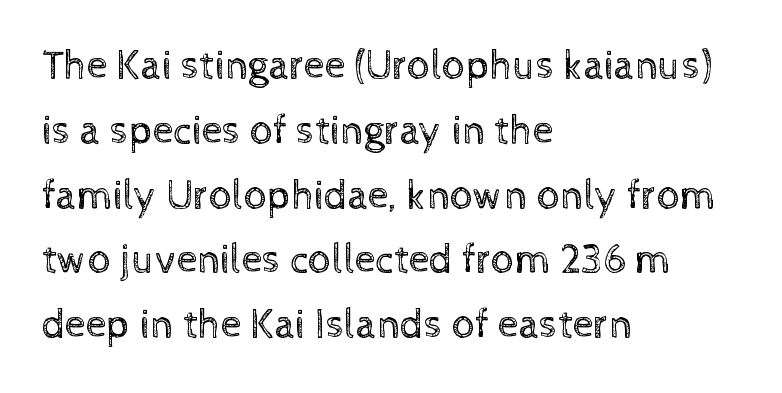
{"italic": "no", "bold": "no", "weight": "regular", "width": "normal", "x_height": "medium", "monospaced": "no", "underline": "no", "align": "left", "line_spacing": "normal", "line_spacing_ratio": 1.58, "letter_spacing": "normal", "letter_spacing_em": 0.0, "glyph_px": 41}
